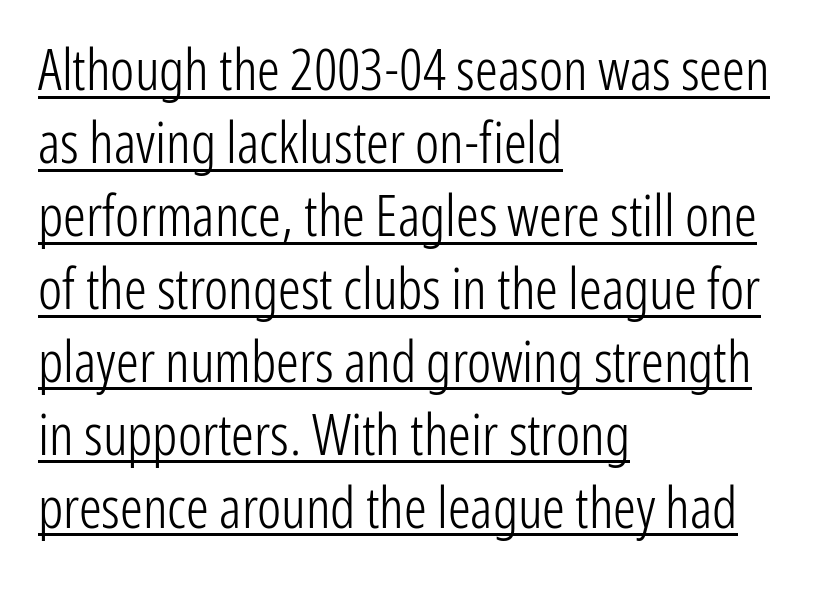
Q: Is the text bold? A: No.
Q: Is the text italic (slanted)? A: No, it is upright.
Q: Is the typeface a serif or a sans-serif typeface? A: Sans-serif.
Q: Is the text underlined? A: Yes.
Q: How is the paragraph aligned? A: Left-aligned.
Q: Is the spacing between letters normal or unusually wide? A: Normal.
Q: Is the spacing between lines tight, normal or loose? A: Normal.
Q: Width (condensed, normal, or wide)? A: Condensed.
Q: Stroke contrast? A: Low.
Q: x-height? A: Medium.
Q: Monospaced? A: No.
